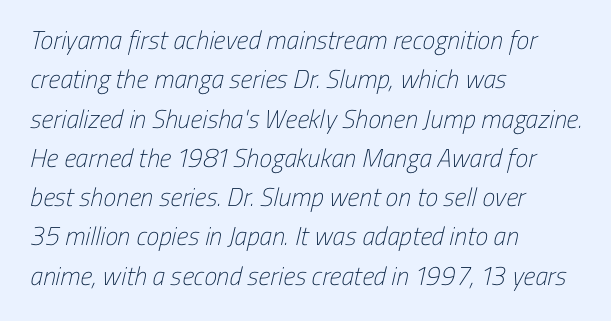
Baseline-to-baseline distance is the conventional proportion of letter height. Ink coverage per letter is moderate at most. Clear beneath every line of the passage. Is the letter spacing exaggerated? No — it looks like the ordinary default.
